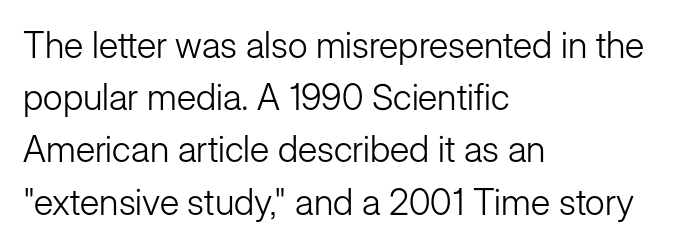
Q: Is the text bold? A: No.
Q: Is the text italic (slanted)? A: No, it is upright.
Q: Is the typeface a serif or a sans-serif typeface? A: Sans-serif.
Q: Is the text underlined? A: No.
Q: How is the paragraph aligned? A: Left-aligned.
Q: Is the spacing between letters normal or unusually wide? A: Normal.
Q: Is the spacing between lines tight, normal or loose? A: Normal.
Q: Width (condensed, normal, or wide)? A: Normal.
Q: Stroke contrast? A: Low.
Q: x-height? A: Medium.
Q: Monospaced? A: No.
